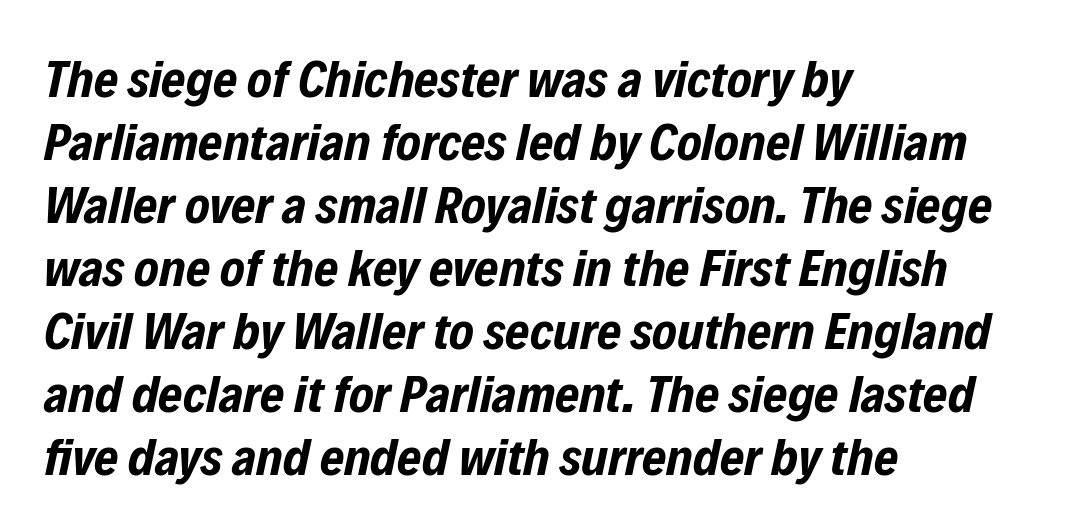
{"italic": "yes", "lean": "right", "slant_degrees": 12, "bold": "yes", "weight": "bold", "width": "condensed", "stroke_contrast": "low", "x_height": "medium", "monospaced": "no", "underline": "no", "align": "left", "line_spacing_ratio": 1.21, "letter_spacing": "normal", "letter_spacing_em": 0.0, "glyph_px": 52}
